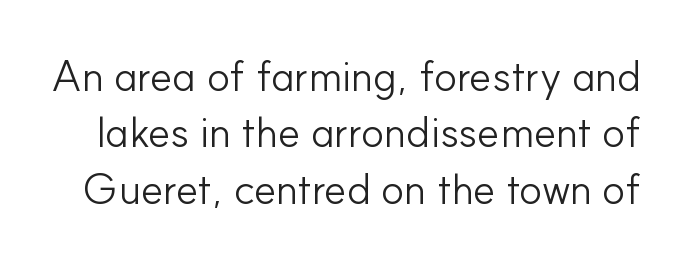
The image shows 43 px light sans-serif type, upright; set normal line spacing (1.31x), normal letter spacing, not underlined; low stroke contrast and a small x-height.
